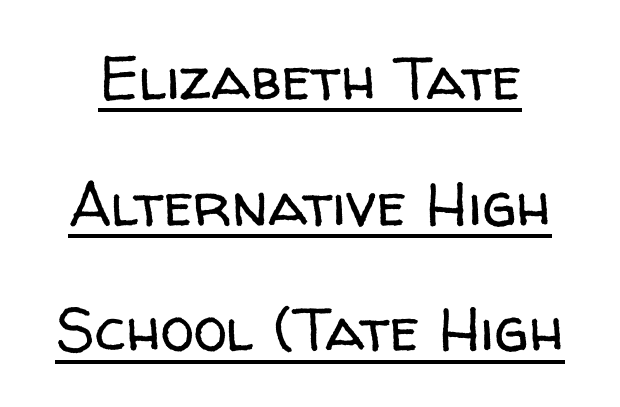
{"serif": "no", "italic": "no", "bold": "no", "weight": "regular", "width": "normal", "stroke_contrast": "low", "x_height": "medium", "monospaced": "no", "underline": "yes", "line_spacing": "loose", "line_spacing_ratio": 2.06, "letter_spacing": "normal", "letter_spacing_em": 0.0, "glyph_px": 61}
